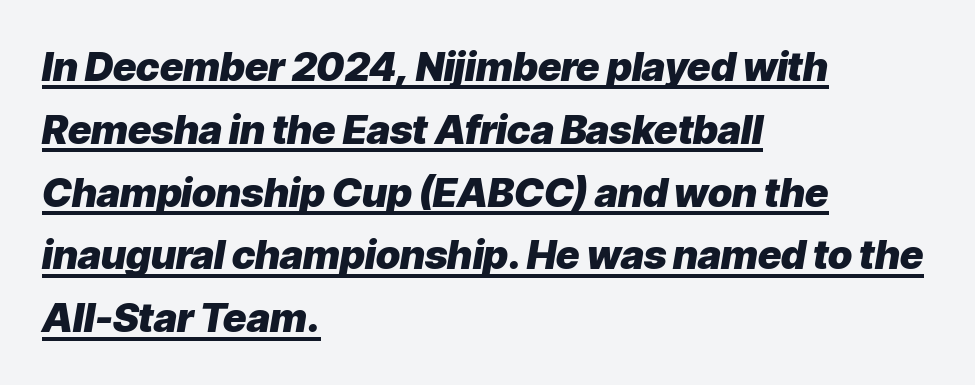
{"italic": "yes", "lean": "right", "slant_degrees": 9, "bold": "yes", "weight": "heavy", "width": "normal", "stroke_contrast": "low", "x_height": "medium", "monospaced": "no", "underline": "yes", "align": "left", "line_spacing": "normal", "line_spacing_ratio": 1.57, "letter_spacing": "normal", "letter_spacing_em": 0.0, "glyph_px": 40}
